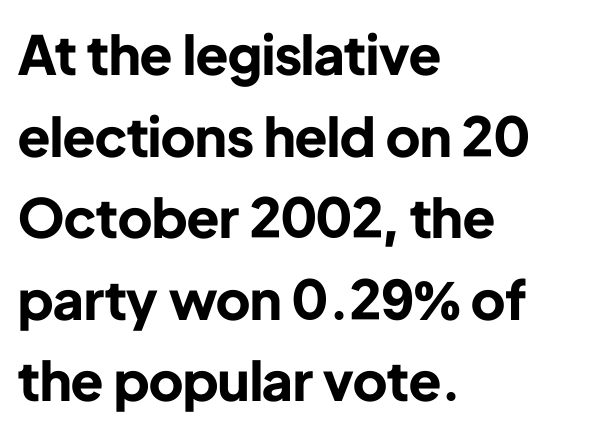
Q: Is the text bold? A: Yes.
Q: Is the text italic (slanted)? A: No, it is upright.
Q: Is the typeface a serif or a sans-serif typeface? A: Sans-serif.
Q: Is the text underlined? A: No.
Q: How is the paragraph aligned? A: Left-aligned.
Q: Is the spacing between letters normal or unusually wide? A: Normal.
Q: Is the spacing between lines tight, normal or loose? A: Normal.
Q: Width (condensed, normal, or wide)? A: Normal.
Q: Stroke contrast? A: Low.
Q: x-height? A: Medium.
Q: Monospaced? A: No.
